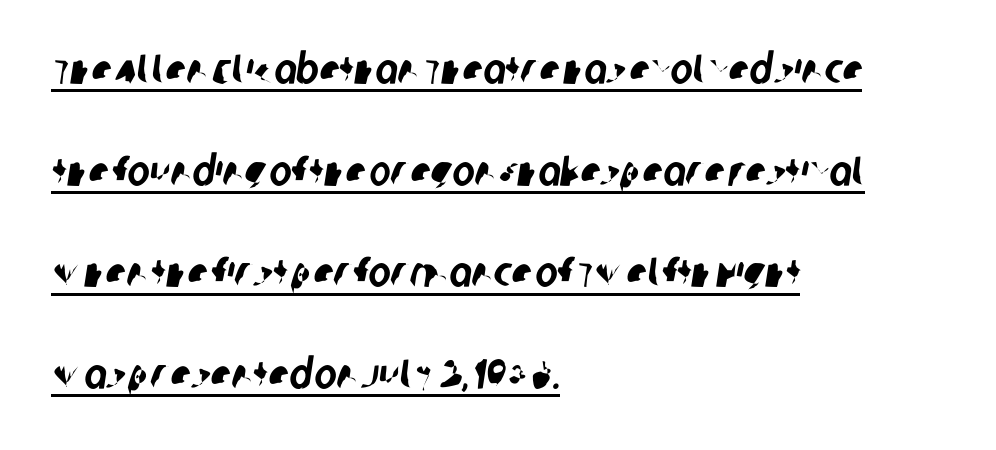
Grotesque or geometric, the face here clearly has no serifs. The rendering anchors every line to the left-hand side. Standard letterfit; no display-style spreading of the glyphs. Quick note: underline on. Honestly, the rows look like they've been pulled way apart. Here the designer chose a conventional face with non-uniform glyph widths.
